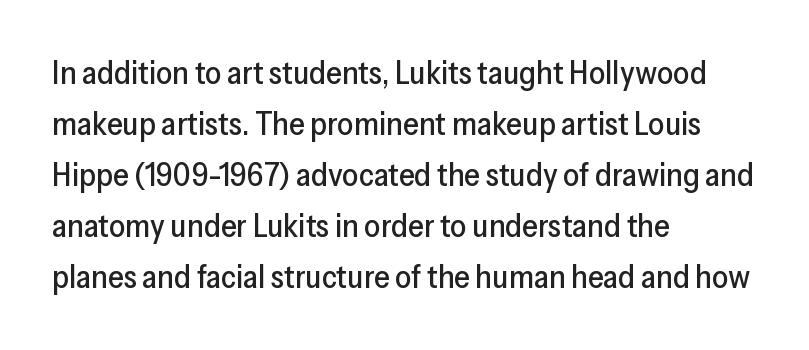
The image shows 32 px sans-serif type, upright; set left-aligned, normal line spacing (1.59x), normal letter spacing, not underlined; low stroke contrast and a medium x-height.
